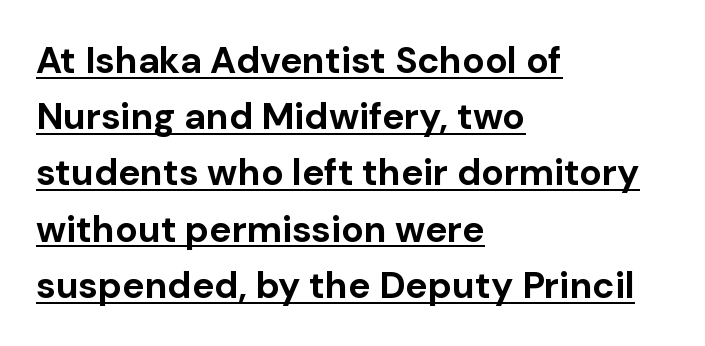
The image shows 37 px bold sans-serif type, upright; set left-aligned, normal line spacing (1.52x), normal letter spacing, underlined; low stroke contrast and a medium x-height.
